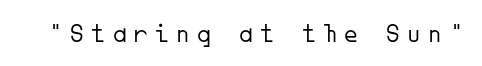
The image shows 27 px text type, upright; set unusually wide letter spacing (+0.28 em), not underlined.
